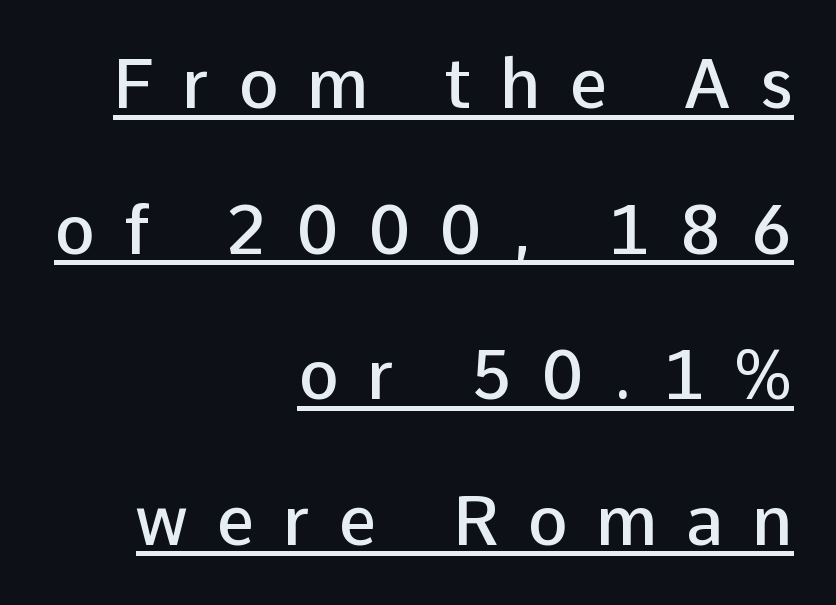
What stands out about the letter spacing? Its width — letters are far apart. Is the block centered? No — it sits flush against the right margin. The rendering uses the underline text-decoration. The letters stand straight up with perfectly vertical stems. A great deal of white space separates one row of letters from the next.
